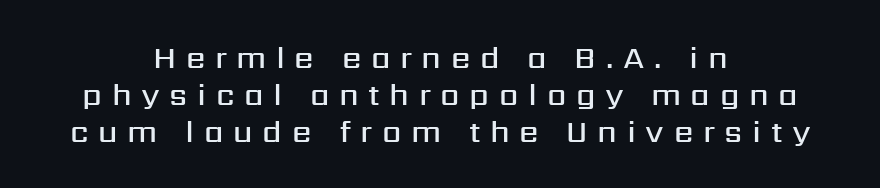
A fair bit of extra ink — the face is semibold, not bold. Each line is balanced around a shared central axis. Looks like regular typesetting: each glyph gets only the width it needs. Notice how the stems are strictly vertical — no italics here. Font category for this specimen: sans-serif.
